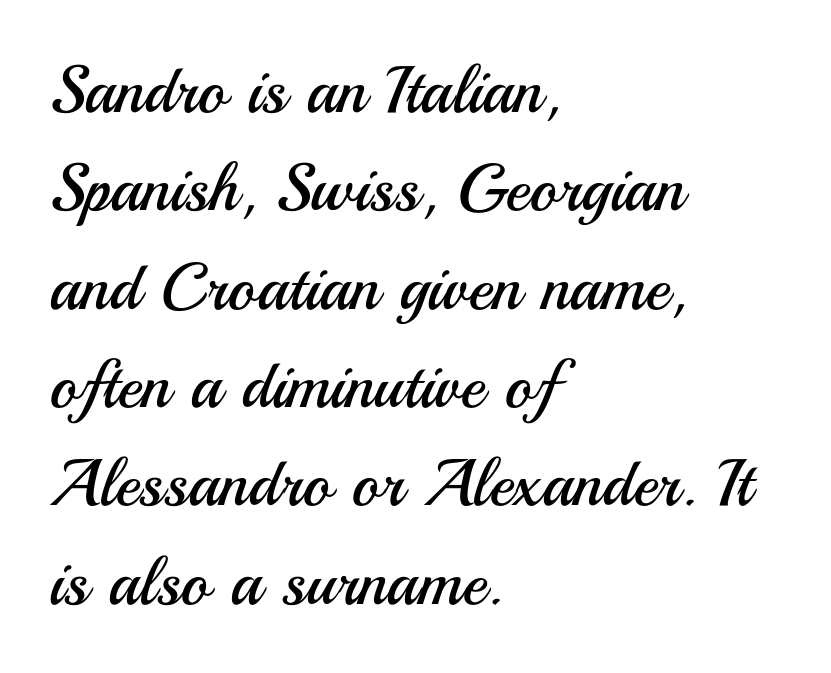
Look at the bottom of the vertical strokes: they stop flat, with no serifs. Caption: multi-line text, flush left, ragged right. Anything drawn beneath the words? Only blank space. The face used here is proportionally spaced, like ordinary book or web type.
